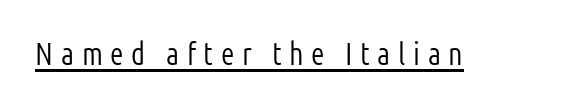
This reads as an unemphasized weight, regular at the heaviest. Descenders here cross a horizontal rule under the line. Examine the stroke ends and you'll find no serifs. A typesetter would call this heavily tracked-out type. Designer's note — italics off, roman on.
